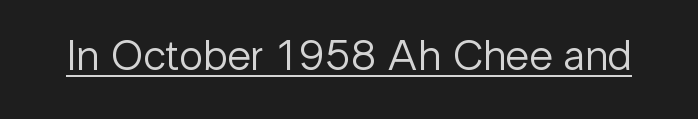
{"serif": "no", "italic": "no", "bold": "no", "weight": "regular", "width": "normal", "stroke_contrast": "low", "x_height": "medium", "monospaced": "no", "underline": "yes", "letter_spacing": "normal", "letter_spacing_em": 0.0, "glyph_px": 43}
